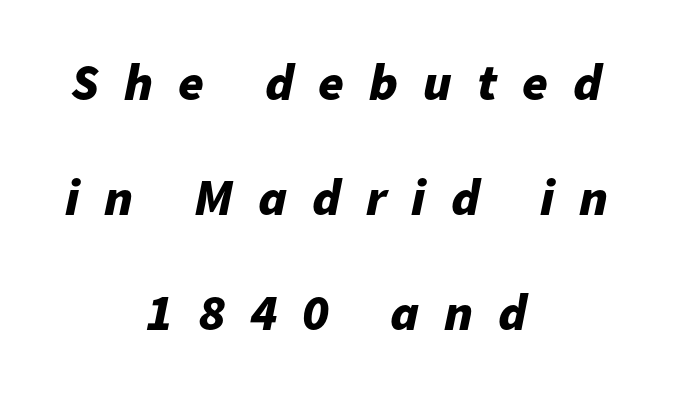
The whole block is typeset with a tilt. A full-strength bold gives these letters their thick strokes. The rendering positions every line midway between the sides. Substantial extra tracking has been applied to these lines. Baseline-to-baseline distance is far greater than the letter height.
